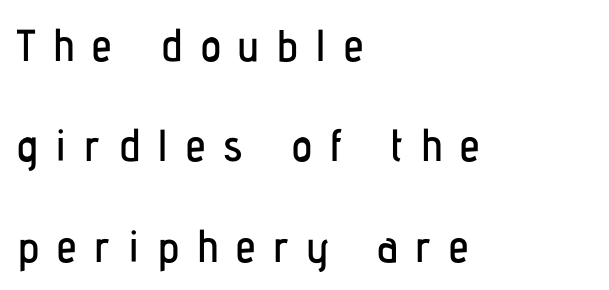
Q: Is the text italic (slanted)? A: No, it is upright.
Q: Is the typeface a serif or a sans-serif typeface? A: Sans-serif.
Q: Is the text underlined? A: No.
Q: How is the paragraph aligned? A: Left-aligned.
Q: Is the spacing between letters normal or unusually wide? A: Unusually wide.
Q: Is the spacing between lines tight, normal or loose? A: Loose.
Q: Width (condensed, normal, or wide)? A: Condensed.
Q: Stroke contrast? A: Low.
Q: x-height? A: Medium.
Q: Monospaced? A: No.
